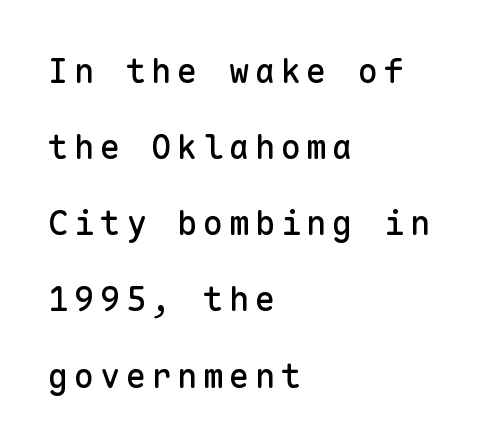
Q: Is the text italic (slanted)? A: No, it is upright.
Q: Is the typeface a serif or a sans-serif typeface? A: Sans-serif.
Q: Is the text underlined? A: No.
Q: How is the paragraph aligned? A: Left-aligned.
Q: Is the spacing between lines tight, normal or loose? A: Loose.
Q: Width (condensed, normal, or wide)? A: Normal.
Q: Stroke contrast? A: Low.
Q: x-height? A: Medium.
Q: Monospaced? A: Yes.
